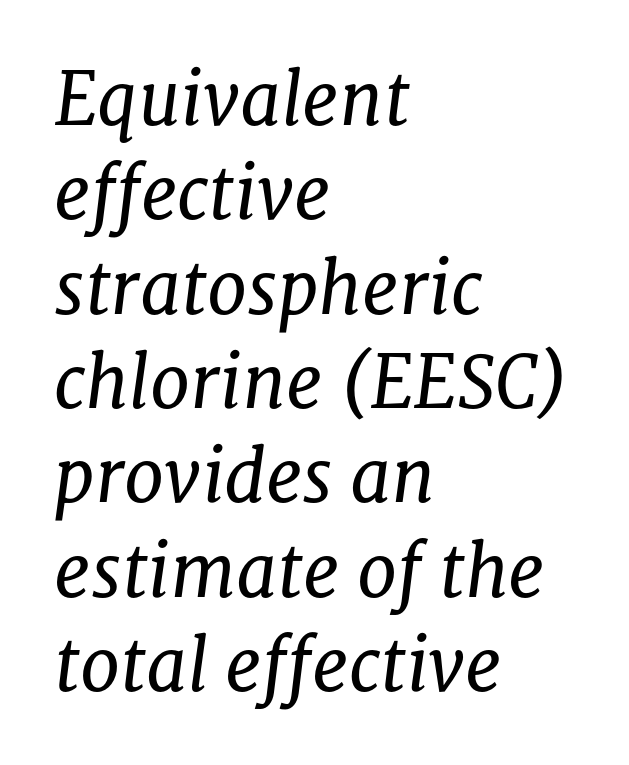
{"serif": "yes", "italic": "yes", "lean": "right", "slant_degrees": 8, "bold": "no", "weight": "regular", "width": "normal", "stroke_contrast": "low", "x_height": "medium", "monospaced": "no", "underline": "no", "align": "left", "line_spacing": "normal", "line_spacing_ratio": 1.31, "letter_spacing": "normal", "letter_spacing_em": 0.0, "glyph_px": 72}
